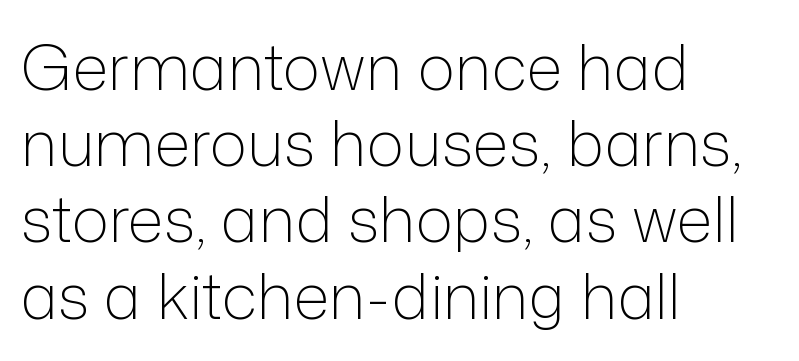
One-word summary of the alignment: left. Bold? No — there's no thickening of the strokes. Characters remain perfectly vertical along every line. Glyph-to-glyph distance matches everyday printed text. A sans-serif font was chosen for this passage. A typesetter would call this proportional, since set widths differ per character.
